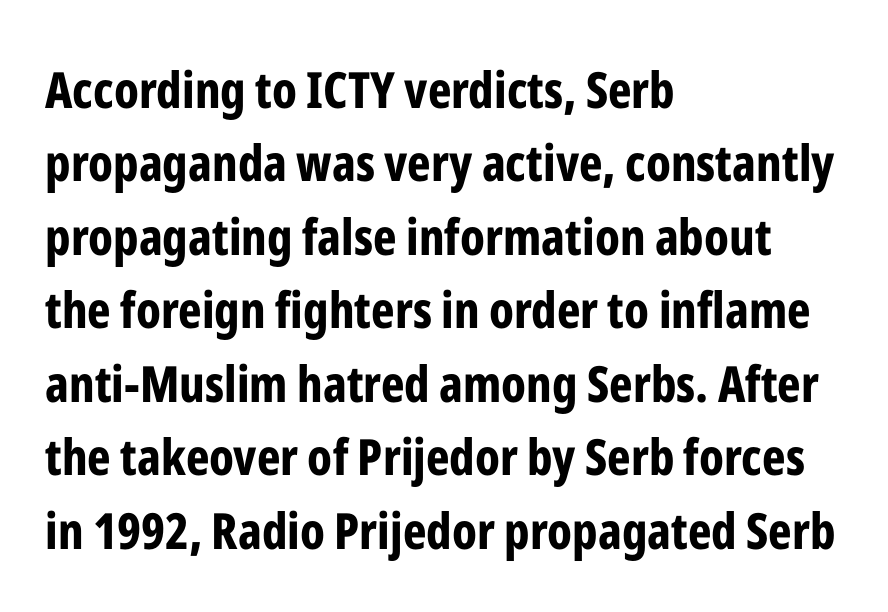
Is the block centered? No — it sits flush against the left margin. The letters are bold, with thick, heavy strokes. Proportional: the letters do not fall into vertical columns. Characters follow at the spacing the type designer built in. Rule under the text: the space is simply empty. Note: no serifs on the glyphs.
